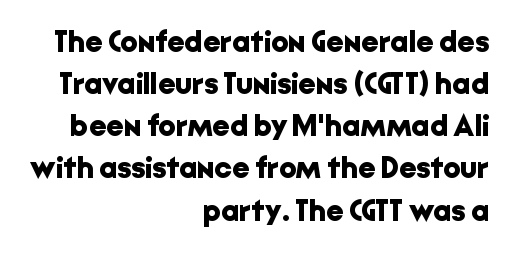
If you drew a ruler down the right edge, every line would touch it. Between one letter and the next there's only the usual sliver of space. Descender tails drop into unmarked territory. A typesetter would call this leading conventional body-copy spacing. This sample has the flowing, uneven cadence of proportional lettering.
